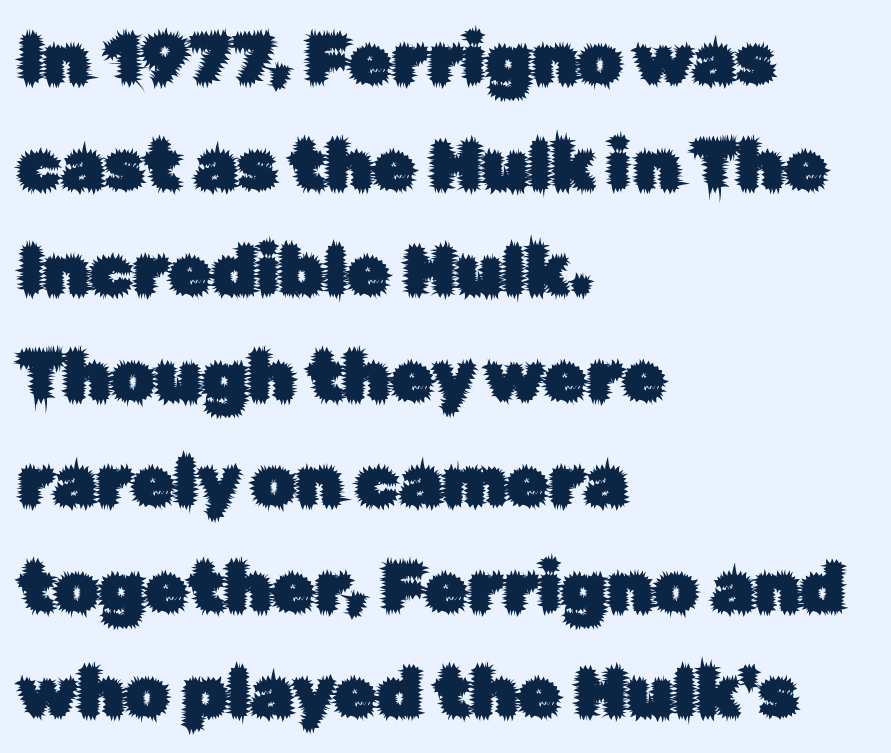
The designer went with a sans here, leaving each stem footless. Each line starts at the same left margin while the right side varies. This is the regular roman posture of the typeface. The line texture is even and compact thanks to regular tracking. The face used here is proportionally spaced, like ordinary book or web type.
